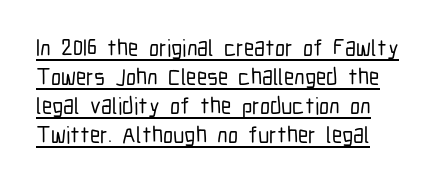
Q: Is the text italic (slanted)? A: No, it is upright.
Q: Is the text underlined? A: Yes.
Q: Is the spacing between letters normal or unusually wide? A: Normal.
Q: Is the spacing between lines tight, normal or loose? A: Normal.
